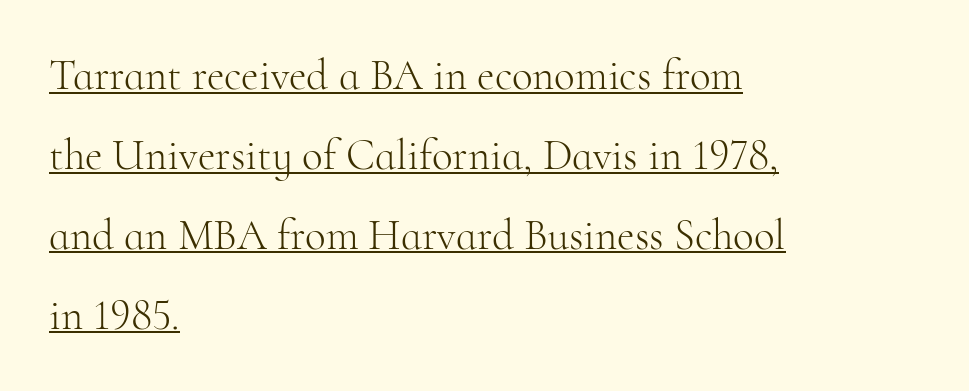
The image shows 43 px light serif type, upright; set left-aligned, line spacing 1.86x, normal letter spacing, underlined; high stroke contrast and a small x-height.
